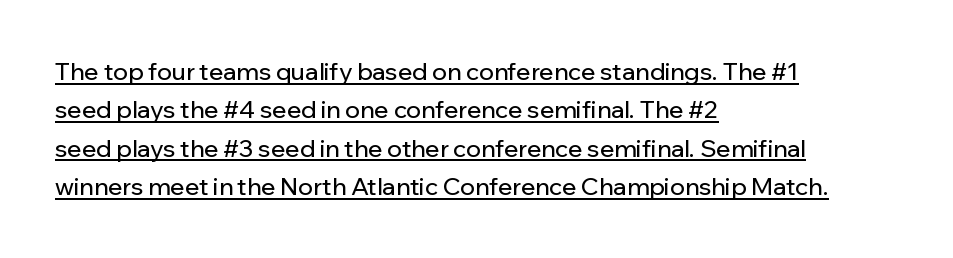
The image shows 24 px text type, upright; set left-aligned, normal line spacing (1.6x), normal letter spacing, underlined.
